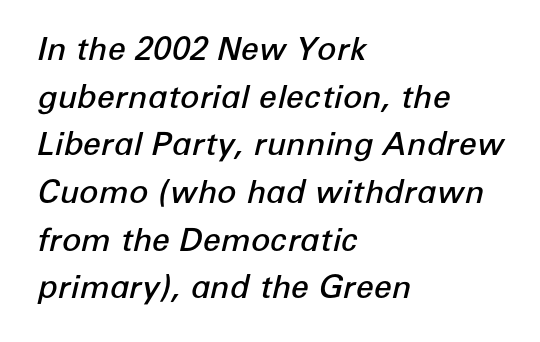
{"italic": "yes", "lean": "right", "slant_degrees": 12, "bold": "semi", "weight": "semibold", "width": "normal", "stroke_contrast": "low", "x_height": "medium", "monospaced": "no", "underline": "no", "align": "left", "line_spacing": "normal", "line_spacing_ratio": 1.49, "letter_spacing": "normal", "letter_spacing_em": 0.0, "glyph_px": 32}
